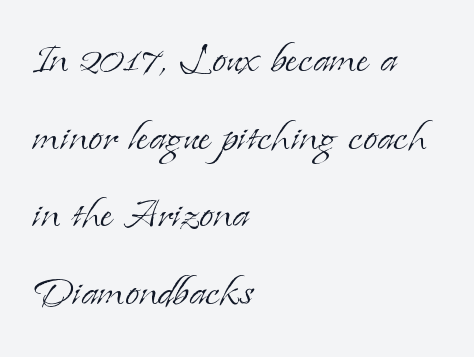
The image shows 51 px light serif type; set left-aligned, normal line spacing (1.52x), normal letter spacing, not underlined; low stroke contrast and a small x-height.
